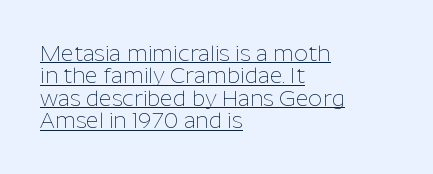
{"italic": "no", "bold": "no", "underline": "yes", "align": "left", "line_spacing": "tight", "line_spacing_ratio": 1.02, "letter_spacing": "normal", "letter_spacing_em": 0.0, "glyph_px": 22}
